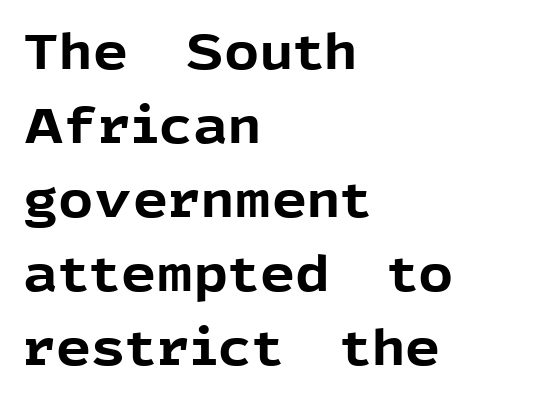
The image shows 49 px bold sans-serif type, upright; set left-aligned, normal line spacing (1.51x), normal letter spacing, not underlined; a medium x-height.
